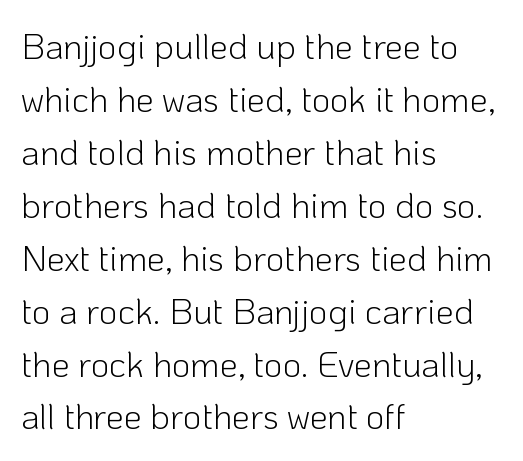
{"serif": "no", "italic": "no", "bold": "no", "weight": "light", "width": "normal", "stroke_contrast": "low", "x_height": "medium", "monospaced": "no", "underline": "no", "align": "left", "line_spacing": "normal", "line_spacing_ratio": 1.47, "letter_spacing": "normal", "letter_spacing_em": 0.0, "glyph_px": 36}
